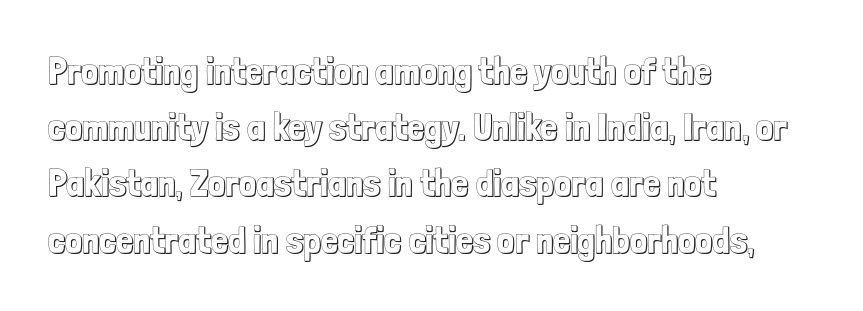
Q: Is the text italic (slanted)? A: No, it is upright.
Q: Is the text underlined? A: No.
Q: How is the paragraph aligned? A: Left-aligned.
Q: Is the spacing between letters normal or unusually wide? A: Normal.
Q: Is the spacing between lines tight, normal or loose? A: Normal.
Q: Width (condensed, normal, or wide)? A: Condensed.
Q: x-height? A: Medium.
Q: Monospaced? A: No.
